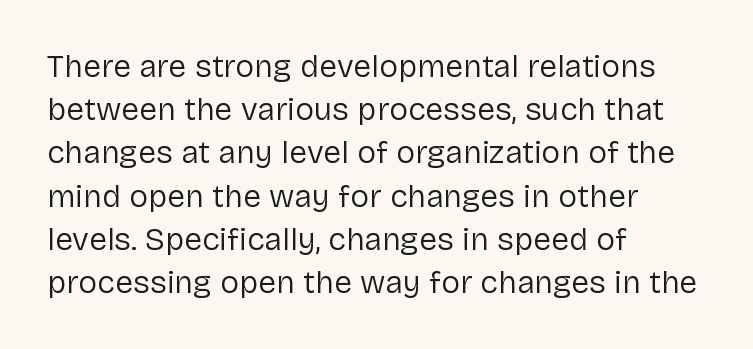
{"serif": "no", "italic": "no", "bold": "no", "weight": "regular", "width": "normal", "stroke_contrast": "low", "x_height": "medium", "monospaced": "no", "underline": "no", "align": "left", "line_spacing": "normal", "line_spacing_ratio": 1.35, "letter_spacing": "normal", "letter_spacing_em": 0.0, "glyph_px": 32}
